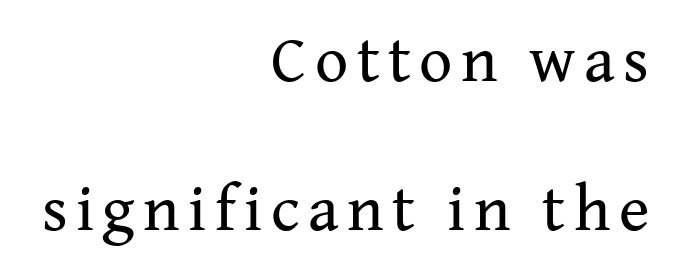
{"serif": "yes", "italic": "no", "bold": "no", "weight": "regular", "width": "normal", "stroke_contrast": "medium", "x_height": "medium", "monospaced": "no", "underline": "no", "align": "right", "line_spacing": "loose", "line_spacing_ratio": 2.29, "glyph_px": 65}
